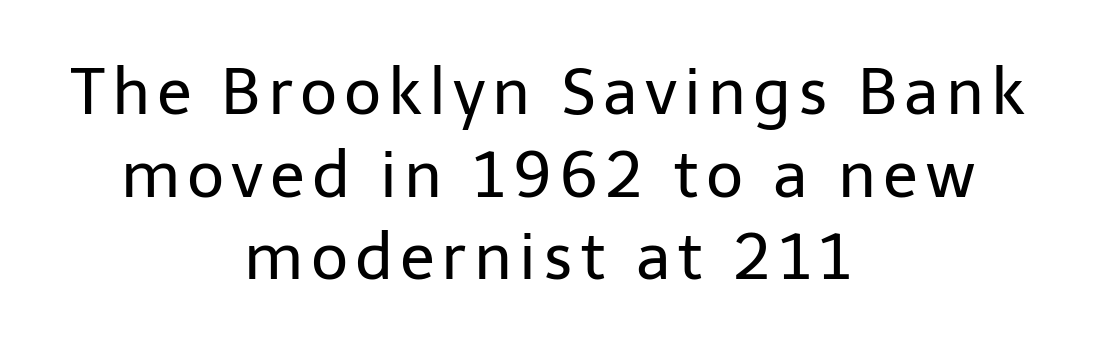
The image shows 64 px regular-weight sans-serif type, upright; set centered, normal line spacing (1.29x), not underlined; low stroke contrast and a medium x-height.
